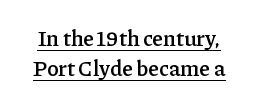
The image shows 22 px text type, upright; set normal line spacing (1.38x), normal letter spacing, underlined.
